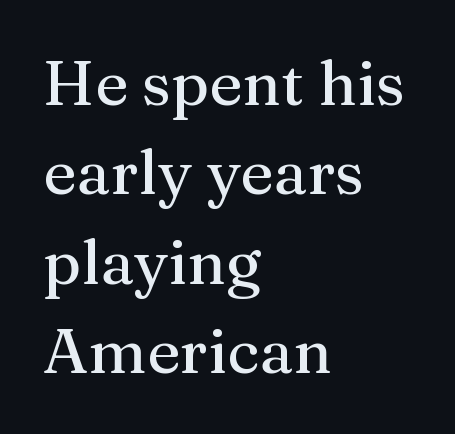
{"serif": "yes", "italic": "no", "width": "normal", "stroke_contrast": "medium", "x_height": "medium", "monospaced": "no", "underline": "no", "align": "left", "line_spacing": "normal", "line_spacing_ratio": 1.42, "letter_spacing": "normal", "letter_spacing_em": 0.0, "glyph_px": 63}
